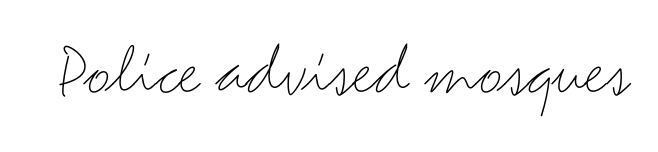
{"serif": "no", "bold": "no", "weight": "thin", "width": "wide", "stroke_contrast": "medium", "x_height": "small", "monospaced": "no", "underline": "no", "letter_spacing": "normal", "letter_spacing_em": 0.0, "glyph_px": 75}
